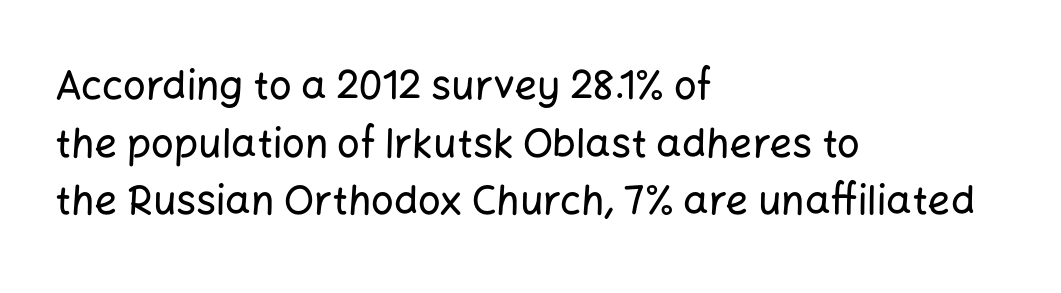
Q: Is the text italic (slanted)? A: No, it is upright.
Q: Is the typeface a serif or a sans-serif typeface? A: Sans-serif.
Q: Is the text underlined? A: No.
Q: How is the paragraph aligned? A: Left-aligned.
Q: Is the spacing between letters normal or unusually wide? A: Normal.
Q: Is the spacing between lines tight, normal or loose? A: Normal.
Q: Width (condensed, normal, or wide)? A: Normal.
Q: Stroke contrast? A: Low.
Q: x-height? A: Medium.
Q: Monospaced? A: No.
